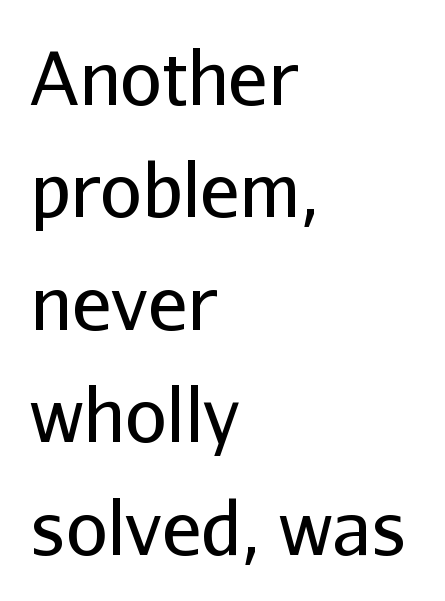
Q: Is the text bold? A: No.
Q: Is the text italic (slanted)? A: No, it is upright.
Q: Is the typeface a serif or a sans-serif typeface? A: Sans-serif.
Q: Is the text underlined? A: No.
Q: How is the paragraph aligned? A: Left-aligned.
Q: Is the spacing between letters normal or unusually wide? A: Normal.
Q: Is the spacing between lines tight, normal or loose? A: Normal.
Q: Width (condensed, normal, or wide)? A: Normal.
Q: Stroke contrast? A: Low.
Q: x-height? A: Medium.
Q: Monospaced? A: No.
